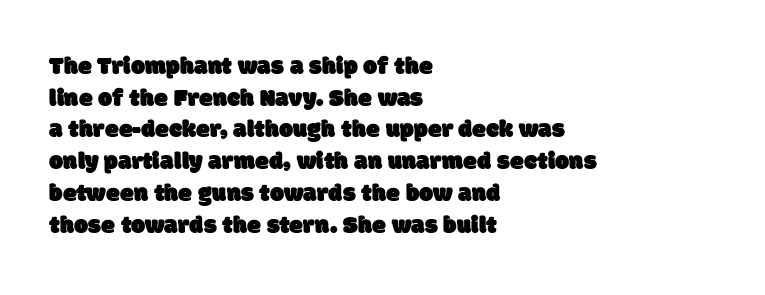
{"underline": "no", "align": "left", "line_spacing": "normal", "line_spacing_ratio": 1.27, "letter_spacing": "normal", "letter_spacing_em": 0.0, "glyph_px": 25}
